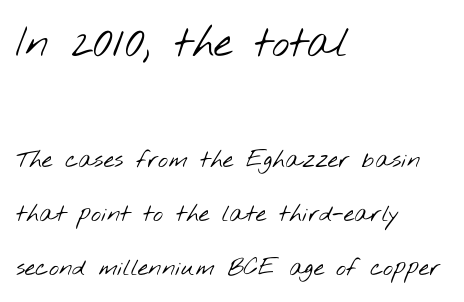
Q: Is the text bold? A: No.
Q: Is the typeface a serif or a sans-serif typeface? A: Sans-serif.
Q: Is the text underlined? A: No.
Q: How is the paragraph aligned? A: Left-aligned.
Q: Is the spacing between letters normal or unusually wide? A: Normal.
Q: Is the spacing between lines tight, normal or loose? A: Loose.
Q: Which block of text is set in a larger size, the first (top) or the second (bottom)? A: The first (top) one.
Q: Width (condensed, normal, or wide)? A: Wide.
Q: Stroke contrast? A: Low.
Q: x-height? A: Small.
Q: Monospaced? A: No.
